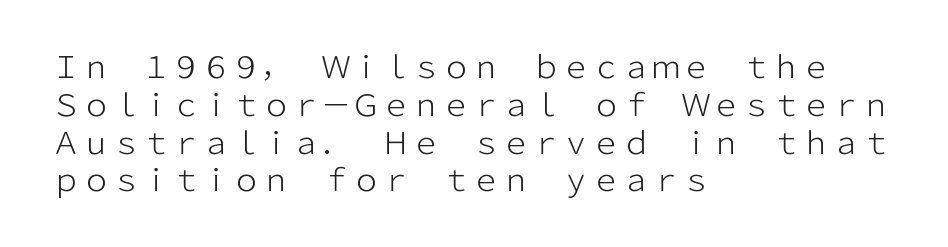
The image shows 30 px light sans-serif type, upright; set left-aligned, normal line spacing (1.26x), normal letter spacing, not underlined; low stroke contrast and a medium x-height.
